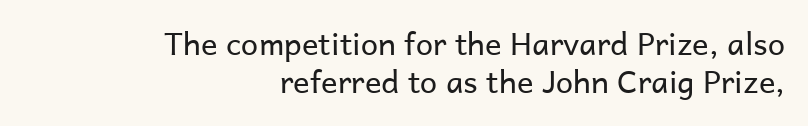
Q: Is the text bold? A: No.
Q: Is the text italic (slanted)? A: No, it is upright.
Q: Is the typeface a serif or a sans-serif typeface? A: Sans-serif.
Q: Is the text underlined? A: No.
Q: How is the paragraph aligned? A: Right-aligned.
Q: Is the spacing between letters normal or unusually wide? A: Normal.
Q: Width (condensed, normal, or wide)? A: Normal.
Q: Stroke contrast? A: Low.
Q: x-height? A: Medium.
Q: Monospaced? A: No.
